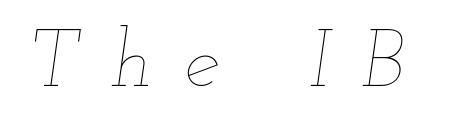
Q: Is the text bold? A: No.
Q: Is the text italic (slanted)? A: Yes, it leans right by about 12 degrees.
Q: Is the text underlined? A: No.
Q: Is the spacing between letters normal or unusually wide? A: Unusually wide.
Q: Width (condensed, normal, or wide)? A: Wide.
Q: Stroke contrast? A: Low.
Q: x-height? A: Small.
Q: Monospaced? A: No.
